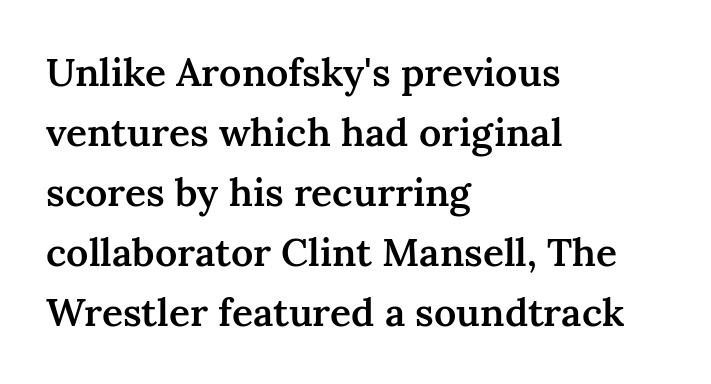
The image shows 39 px semibold serif type, upright; set left-aligned, normal line spacing (1.54x), normal letter spacing, not underlined; medium stroke contrast and a medium x-height.
